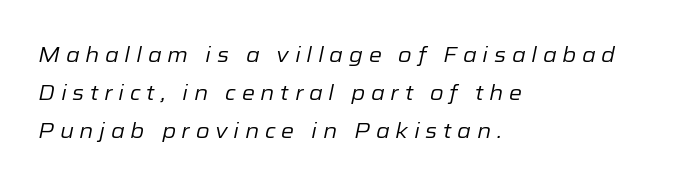
Q: Is the text bold? A: No.
Q: Is the text italic (slanted)? A: Yes, it leans right by about 12 degrees.
Q: Is the text underlined? A: No.
Q: How is the paragraph aligned? A: Left-aligned.
Q: Is the spacing between letters normal or unusually wide? A: Unusually wide.
